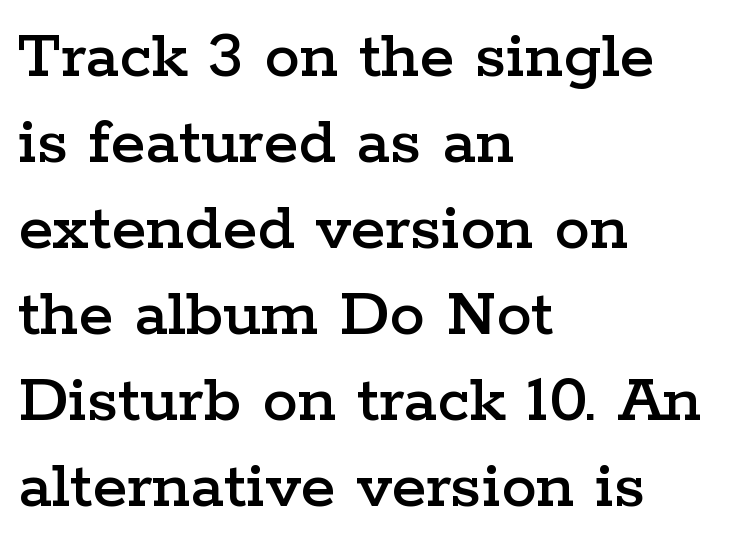
Q: Is the text italic (slanted)? A: No, it is upright.
Q: Is the typeface a serif or a sans-serif typeface? A: Serif.
Q: Is the text underlined? A: No.
Q: How is the paragraph aligned? A: Left-aligned.
Q: Is the spacing between letters normal or unusually wide? A: Normal.
Q: Width (condensed, normal, or wide)? A: Wide.
Q: Stroke contrast? A: Low.
Q: x-height? A: Medium.
Q: Monospaced? A: No.
